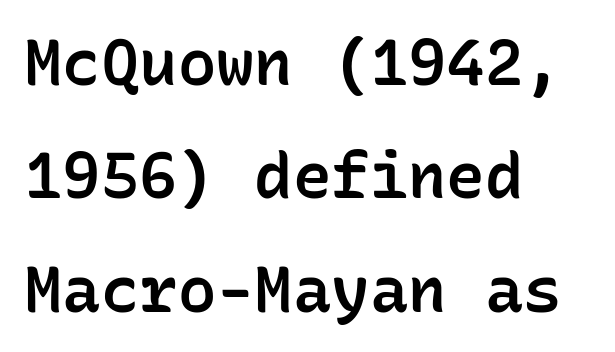
The rendering uses typewriter-style spacing with identical character cells. The sample has been set in demibold, a notch under bold. The letterforms sit shoulder to shoulder at normal distance. Line beginnings align vertically; line endings do not.
